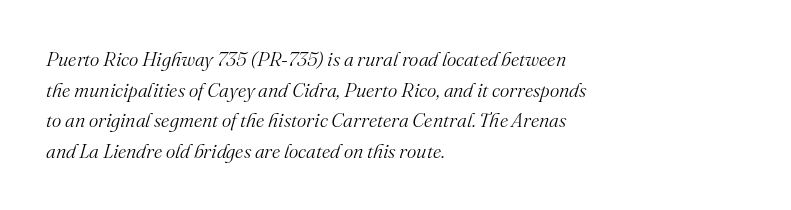
The image shows 20 px text type, italic (leaning right); set left-aligned, normal line spacing (1.53x), normal letter spacing, not underlined.
